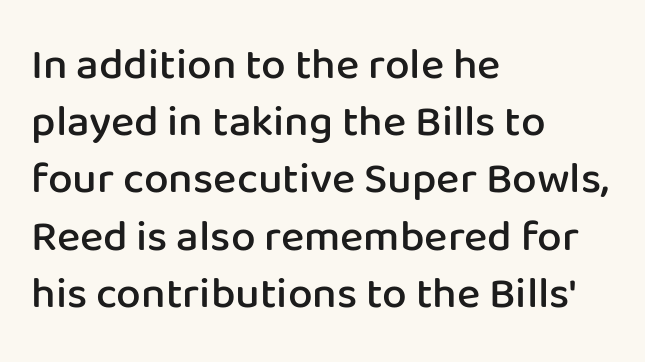
The image shows 44 px semibold sans-serif type, upright; set left-aligned, normal line spacing (1.3x), normal letter spacing, not underlined; low stroke contrast and a medium x-height.
